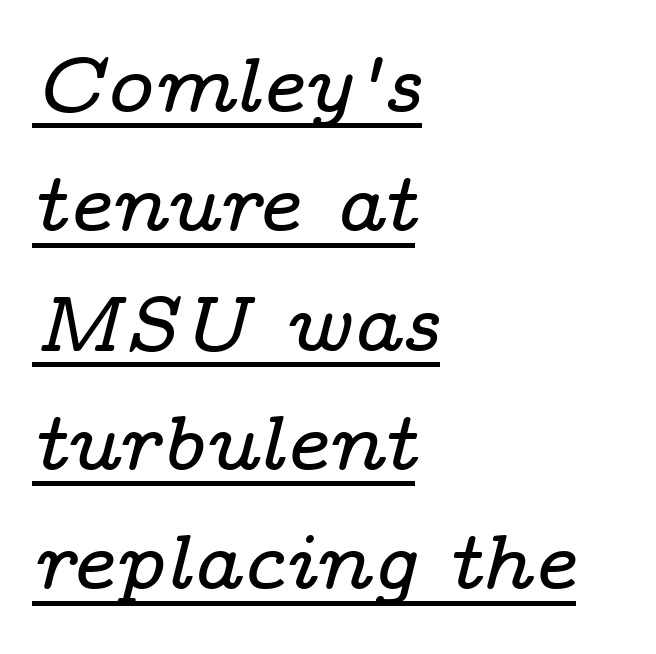
Caption: lettering with a line underneath. The passage shown leans; its letterforms are oblique. Quick note: interline space is typical. The letters carry serifs — small finishing strokes at the ends of their stems.
